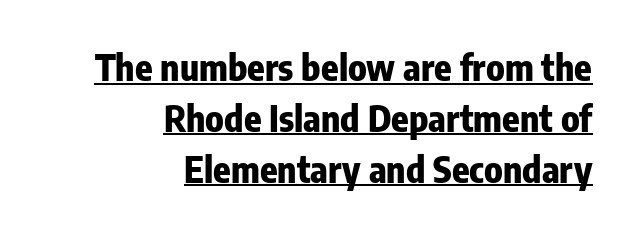
Each new line begins a customary step beneath the previous one. Emphasis is given by a line drawn under the lettering. Spacing between characters is what you'd get straight out of the box. The rendering uses natural spacing where letterforms have individual widths. Characters remain perfectly vertical along every line. You'd pick this weight for a headline — it's a proper bold.
